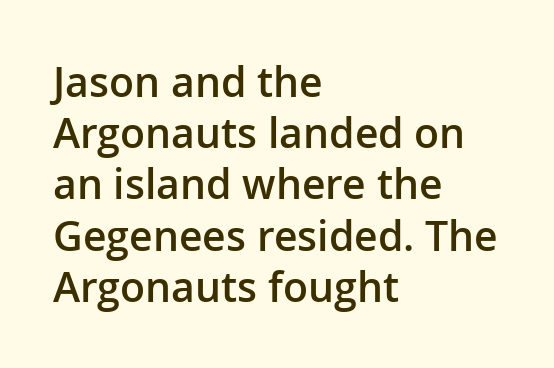
{"serif": "no", "italic": "no", "bold": "semi", "weight": "semibold", "width": "normal", "stroke_contrast": "low", "x_height": "medium", "monospaced": "no", "underline": "no", "align": "left", "line_spacing": "normal", "line_spacing_ratio": 1.25, "letter_spacing": "normal", "letter_spacing_em": 0.0, "glyph_px": 41}
